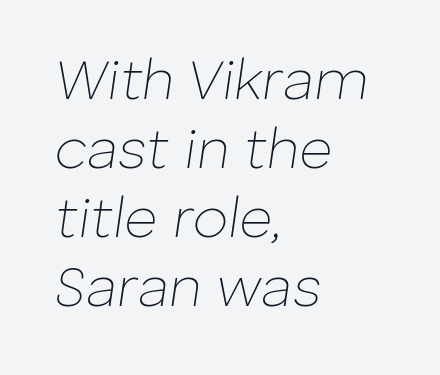
Observe the ordinary spacing: letters are neighbours, not strangers. The zone under the glyphs is completely vacant. Is the block centered? No — it sits flush against the left margin. Do the characters align in a grid? No, the font is proportional.
